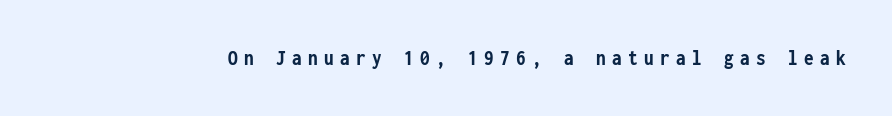
The image shows 22 px bold type, upright; set unusually wide letter spacing (+0.29 em), not underlined.
